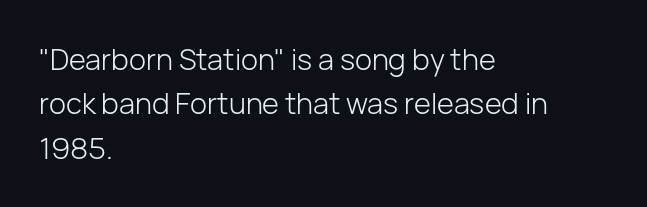
Characters remain perfectly vertical along every line. What kind of face is this? One without serifs — a sans. Short note: letters normally spaced. Nothing heavy about these letters — not bold at all.
